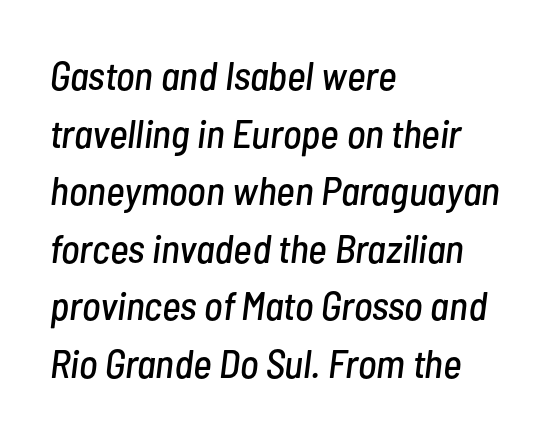
The image shows 40 px condensed type, italic (leaning right); set left-aligned, normal line spacing (1.44x), normal letter spacing, not underlined; low stroke contrast and a medium x-height.
